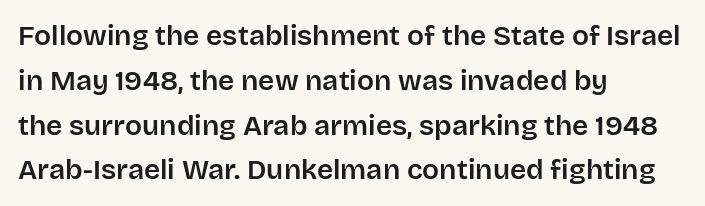
Q: Is the text italic (slanted)? A: No, it is upright.
Q: Is the typeface a serif or a sans-serif typeface? A: Sans-serif.
Q: Is the text underlined? A: No.
Q: How is the paragraph aligned? A: Left-aligned.
Q: Is the spacing between letters normal or unusually wide? A: Normal.
Q: Is the spacing between lines tight, normal or loose? A: Normal.
Q: Width (condensed, normal, or wide)? A: Normal.
Q: Stroke contrast? A: Low.
Q: x-height? A: Large.
Q: Monospaced? A: No.
